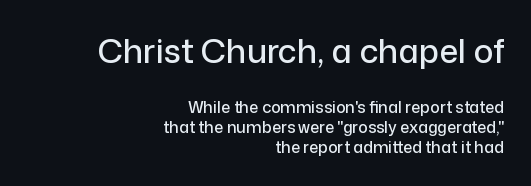
The image shows 33 px sans-serif type, upright; set right-aligned, normal line spacing (1.25x), normal letter spacing, not underlined; the first (top) block is 2.06x larger; low stroke contrast and a medium x-height.
